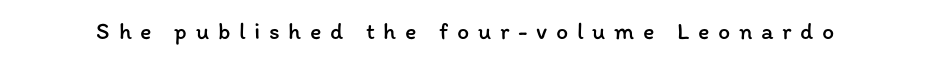
The image shows 24 px text type, upright; set unusually wide letter spacing (+0.36 em), not underlined.
